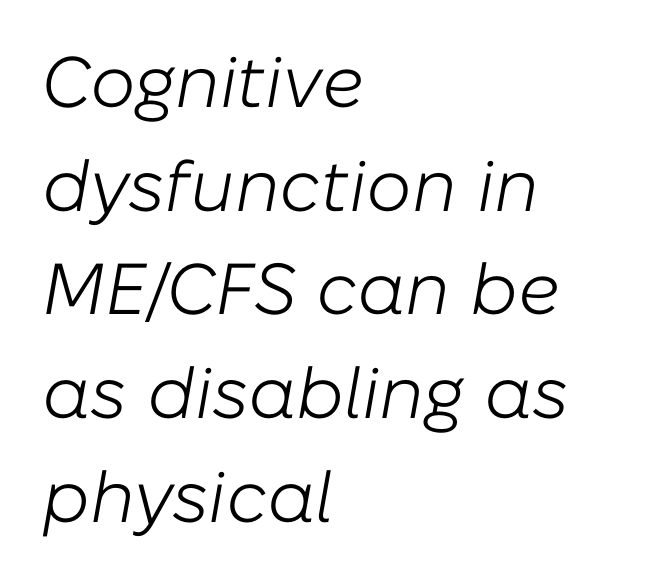
Letters rest on an invisible, unmarked baseline. Glyph-to-glyph distance matches everyday printed text. Leftover space on each line is placed entirely after the last word. The whole block is typeset with a tilt. Looks like regular typesetting: each glyph gets only the width it needs.
